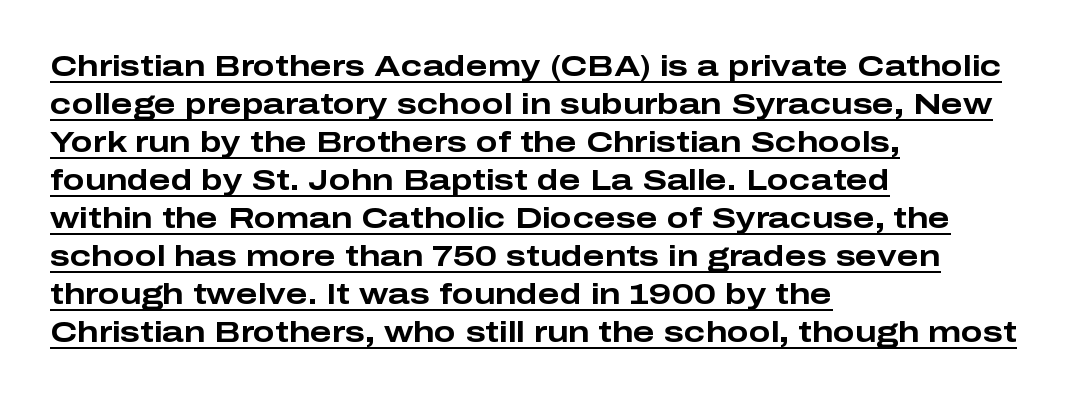
{"serif": "no", "italic": "no", "bold": "yes", "weight": "bold", "width": "wide", "stroke_contrast": "low", "x_height": "medium", "monospaced": "no", "underline": "yes", "align": "left", "line_spacing": "normal", "line_spacing_ratio": 1.31, "letter_spacing": "normal", "letter_spacing_em": 0.0, "glyph_px": 29}
